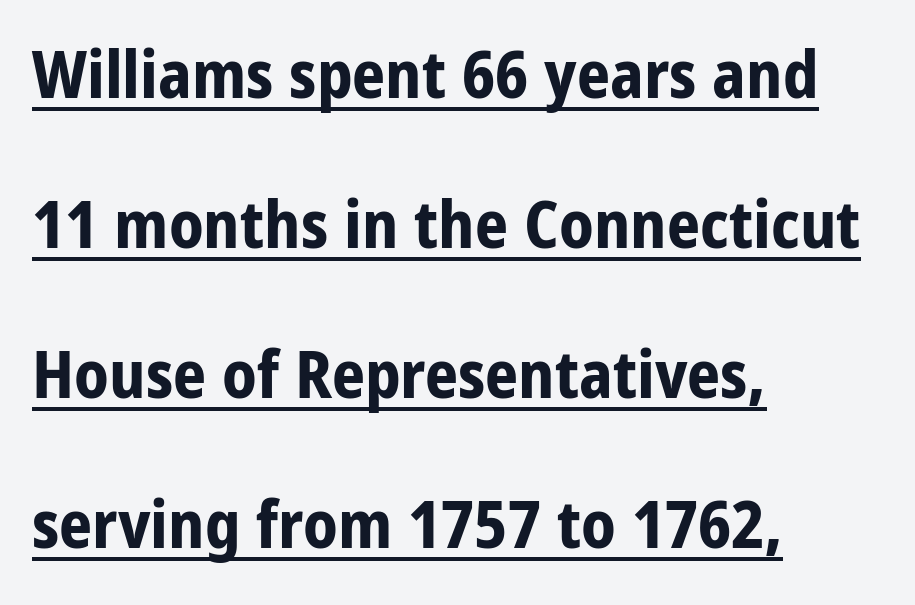
{"serif": "no", "italic": "no", "bold": "yes", "weight": "bold", "width": "condensed", "stroke_contrast": "low", "x_height": "large", "monospaced": "no", "underline": "yes", "align": "left", "line_spacing": "loose", "line_spacing_ratio": 2.31, "letter_spacing": "normal", "letter_spacing_em": 0.0, "glyph_px": 65}
